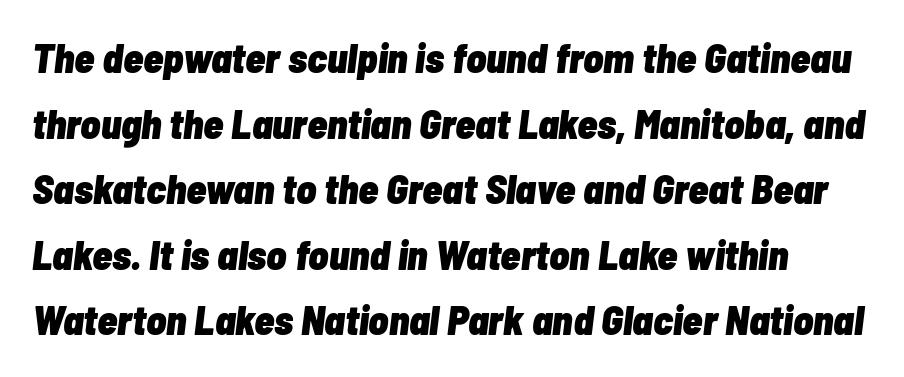
Q: Is the text bold? A: Yes.
Q: Is the text italic (slanted)? A: Yes, it leans right by about 7 degrees.
Q: Is the text underlined? A: No.
Q: Is the spacing between letters normal or unusually wide? A: Normal.
Q: Is the spacing between lines tight, normal or loose? A: Normal.
Q: Width (condensed, normal, or wide)? A: Condensed.
Q: Stroke contrast? A: Low.
Q: x-height? A: Medium.
Q: Monospaced? A: No.
